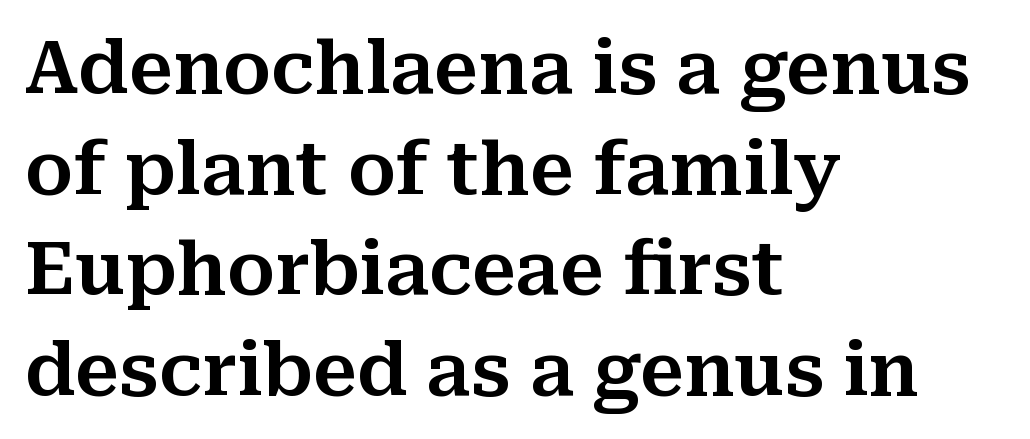
{"serif": "yes", "italic": "no", "width": "normal", "stroke_contrast": "medium", "x_height": "medium", "monospaced": "no", "underline": "no", "align": "left", "line_spacing": "normal", "line_spacing_ratio": 1.38, "letter_spacing": "normal", "letter_spacing_em": 0.0, "glyph_px": 73}
